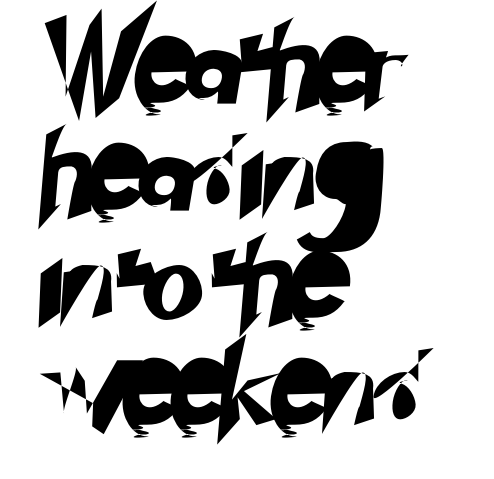
Q: Is the typeface a serif or a sans-serif typeface? A: Sans-serif.
Q: Is the text underlined? A: No.
Q: How is the paragraph aligned? A: Left-aligned.
Q: Is the spacing between letters normal or unusually wide? A: Normal.
Q: Is the spacing between lines tight, normal or loose? A: Normal.
Q: Width (condensed, normal, or wide)? A: Normal.
Q: Stroke contrast? A: Low.
Q: x-height? A: Small.
Q: Monospaced? A: No.
